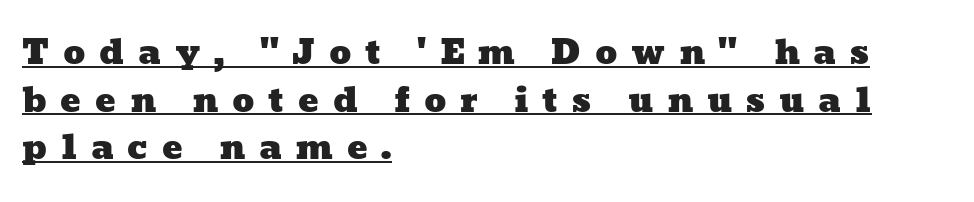
{"width": "wide", "stroke_contrast": "low", "x_height": "medium", "monospaced": "no", "underline": "yes", "align": "left", "line_spacing": "normal", "line_spacing_ratio": 1.4, "letter_spacing": "wide", "letter_spacing_em": 0.4, "glyph_px": 34}
